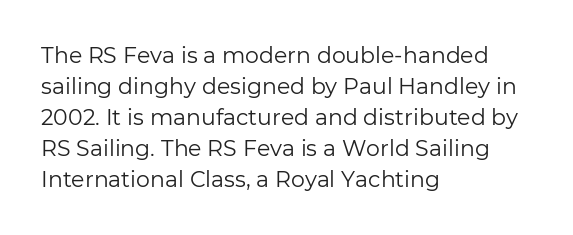
Q: Is the text bold? A: No.
Q: Is the text italic (slanted)? A: No, it is upright.
Q: Is the text underlined? A: No.
Q: How is the paragraph aligned? A: Left-aligned.
Q: Is the spacing between letters normal or unusually wide? A: Normal.
Q: Is the spacing between lines tight, normal or loose? A: Normal.
